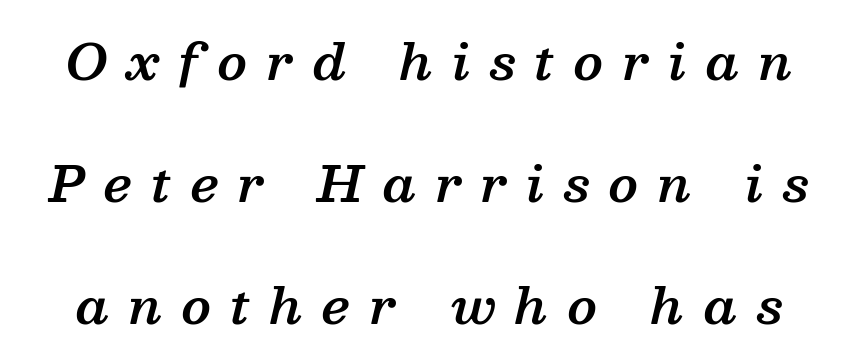
Moderately thickened strokes mark this as semibold type. This is serif lettering, the kind often seen in printed books. Posture: slanted. The block of text is sparse from top to bottom, with ample space between rows.
